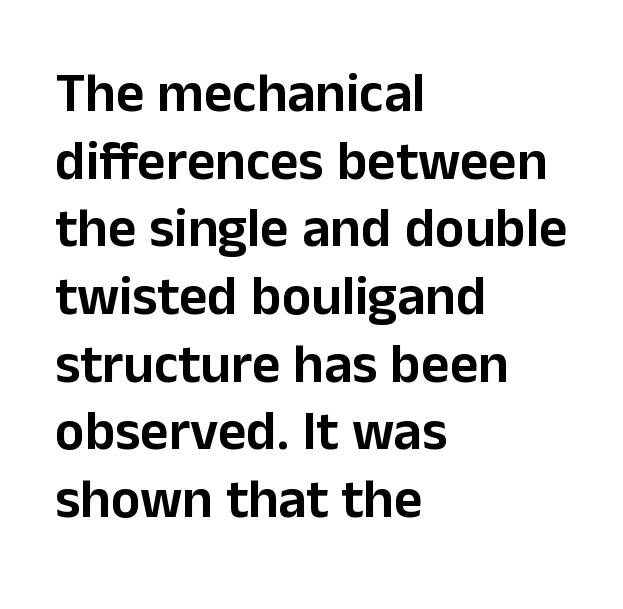
Q: Is the text italic (slanted)? A: No, it is upright.
Q: Is the typeface a serif or a sans-serif typeface? A: Sans-serif.
Q: Is the text underlined? A: No.
Q: How is the paragraph aligned? A: Left-aligned.
Q: Is the spacing between letters normal or unusually wide? A: Normal.
Q: Width (condensed, normal, or wide)? A: Normal.
Q: Stroke contrast? A: Low.
Q: x-height? A: Medium.
Q: Monospaced? A: No.
